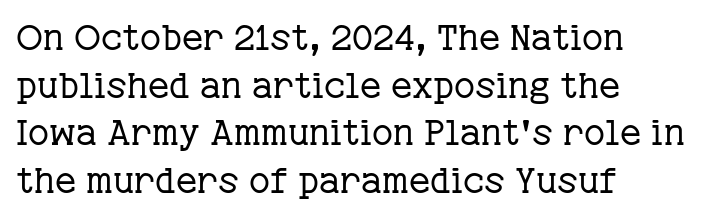
All the whitespace from short lines collects on the right. Check where the strokes stop: tiny serifs finish them off. Italic? Not at all — the glyphs are vertical. The designer left line spacing at the default. The horizontal fit of the characters is conventional and even. The typesetting does not lean heavy: it is not bold.
